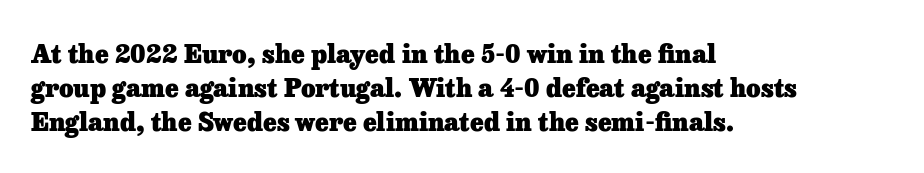
The image shows 25 px bold type, upright; set left-aligned, normal line spacing (1.36x), normal letter spacing, not underlined.
